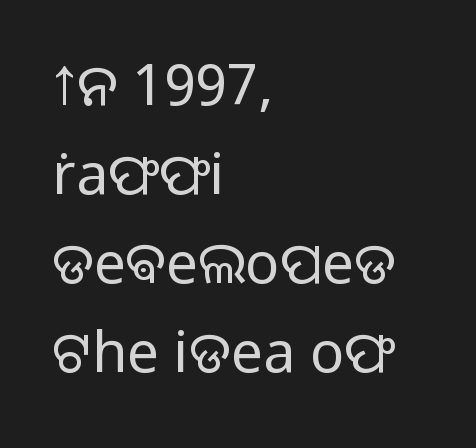
The passage shown is typed in a proportional face where columns would drift. Grotesque or geometric, the face here clearly has no serifs. In CSS terms this would be text-align: left. Words appear dense and cohesive because spacing is normal.
